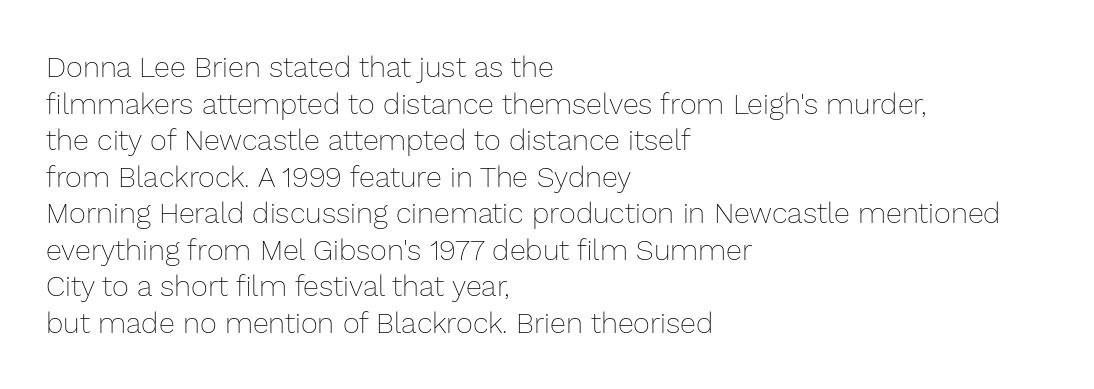
Q: Is the text bold? A: No.
Q: Is the text italic (slanted)? A: No, it is upright.
Q: Is the text underlined? A: No.
Q: How is the paragraph aligned? A: Left-aligned.
Q: Is the spacing between letters normal or unusually wide? A: Normal.
Q: Is the spacing between lines tight, normal or loose? A: Normal.
Q: Width (condensed, normal, or wide)? A: Normal.
Q: Stroke contrast? A: Low.
Q: x-height? A: Medium.
Q: Monospaced? A: No.
